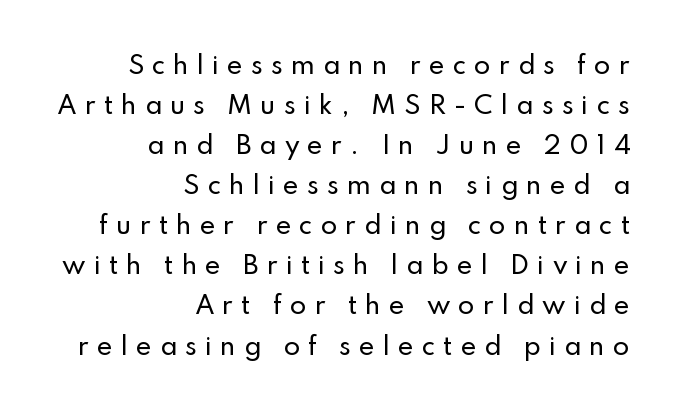
Q: Is the text italic (slanted)? A: No, it is upright.
Q: Is the text underlined? A: No.
Q: How is the paragraph aligned? A: Right-aligned.
Q: Is the spacing between letters normal or unusually wide? A: Unusually wide.
Q: Is the spacing between lines tight, normal or loose? A: Normal.
